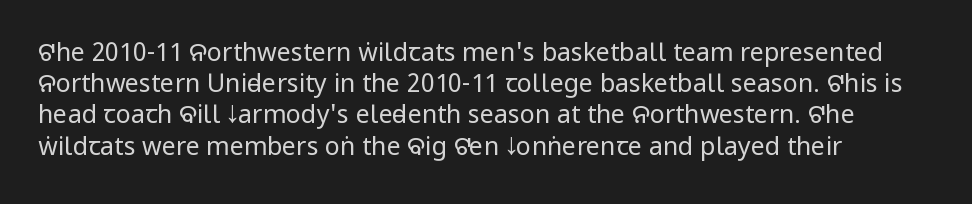
{"italic": "no", "bold": "no", "underline": "no", "align": "left", "line_spacing": "normal", "line_spacing_ratio": 1.25, "letter_spacing": "normal", "letter_spacing_em": 0.0, "glyph_px": 25}
